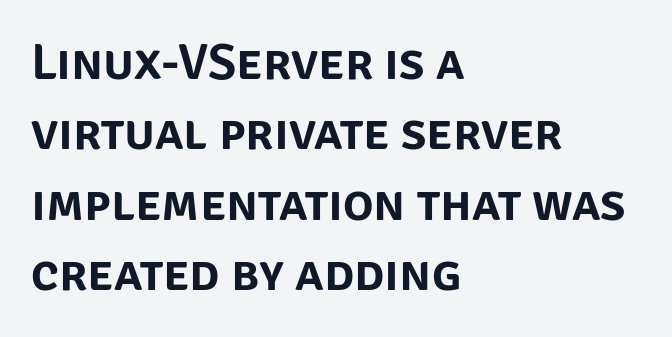
{"serif": "no", "italic": "no", "width": "normal", "stroke_contrast": "low", "x_height": "large", "monospaced": "no", "underline": "no", "align": "left", "line_spacing": "normal", "line_spacing_ratio": 1.38, "letter_spacing": "normal", "letter_spacing_em": 0.0, "glyph_px": 51}
